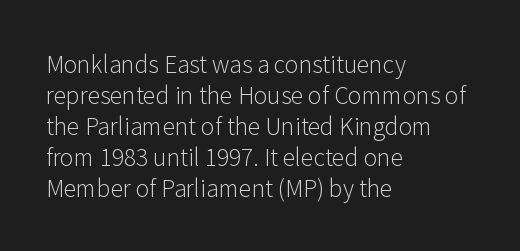
Posture: upright roman. The ragged edge is on the right, which tells us the setting is flush left. Reading down the column, the eye jumps a familiar distance to each next line. The specimen omits any rule beneath the text block's lines. The face looks like a standard text weight, possibly lighter.
